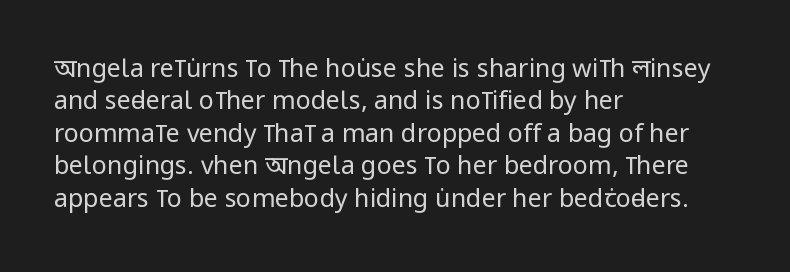
{"italic": "no", "bold": "no", "underline": "no", "align": "left", "line_spacing": "normal", "line_spacing_ratio": 1.3, "letter_spacing": "normal", "letter_spacing_em": 0.0, "glyph_px": 25}
